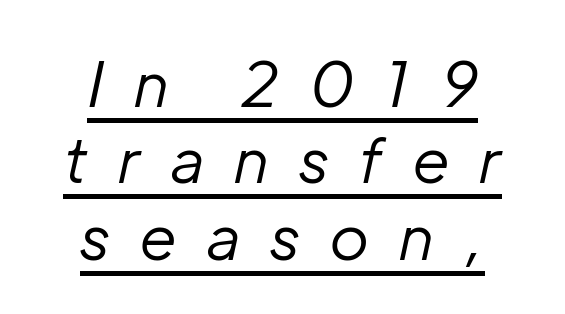
Stroke thickness stays within the range of a standard reading face or lighter. Characters are canted at an angle relative to the baseline's perpendicular. The sample's only ornament is a line tracing under the words. This rendering uses center alignment, leaving both contours irregular but symmetric. Between one letter and the next there's a generous, obvious gap.
